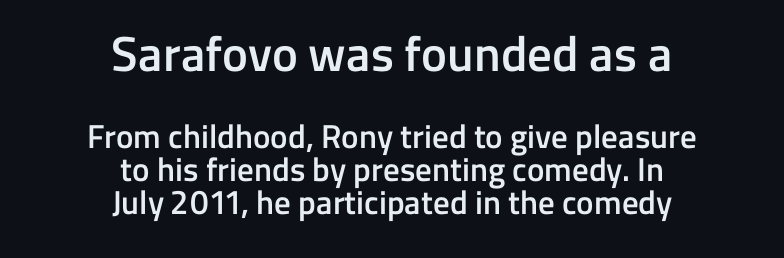
The image shows 49 px semibold sans-serif type, upright; set centered, tight line spacing (1.0x), normal letter spacing, not underlined; the first (top) block is 1.48x larger; low stroke contrast and a medium x-height.
